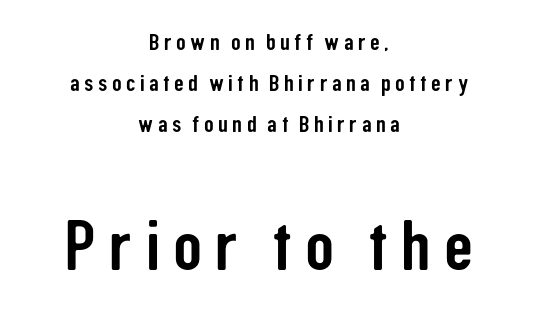
Q: Is the text italic (slanted)? A: No, it is upright.
Q: Is the typeface a serif or a sans-serif typeface? A: Sans-serif.
Q: Is the text underlined? A: No.
Q: How is the paragraph aligned? A: Centered.
Q: Which block of text is set in a larger size, the first (top) or the second (bottom)? A: The second (bottom) one.
Q: Width (condensed, normal, or wide)? A: Condensed.
Q: Stroke contrast? A: Low.
Q: x-height? A: Medium.
Q: Monospaced? A: No.
